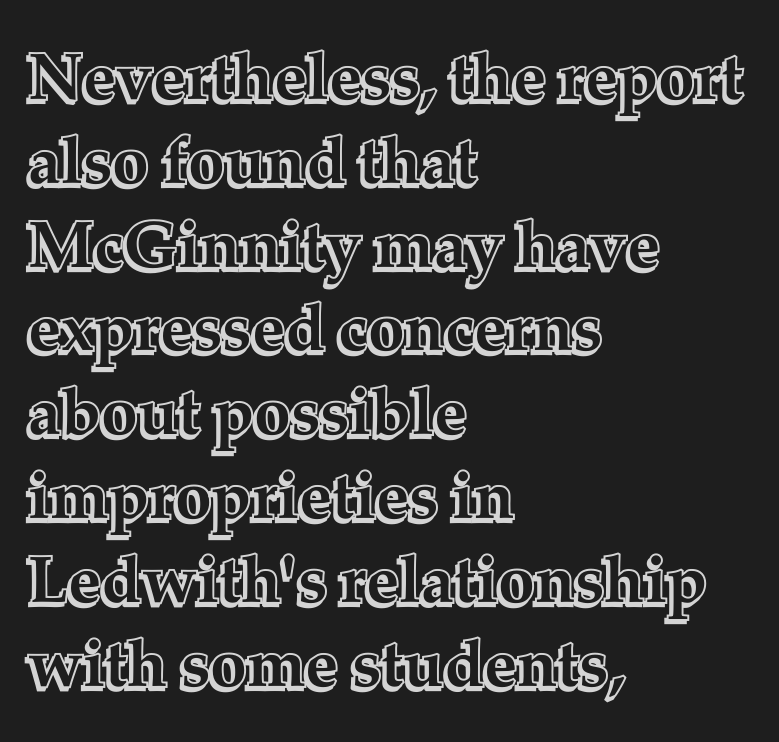
The image shows 66 px text type, upright; set left-aligned, normal line spacing (1.27x), normal letter spacing, not underlined; a medium x-height.
